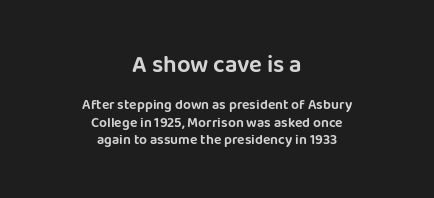
{"italic": "no", "underline": "no", "align": "center", "line_spacing_ratio": 1.22, "letter_spacing": "normal", "letter_spacing_em": 0.0, "larger_block": "first", "size_ratio": 1.71, "glyph_px": 24}
